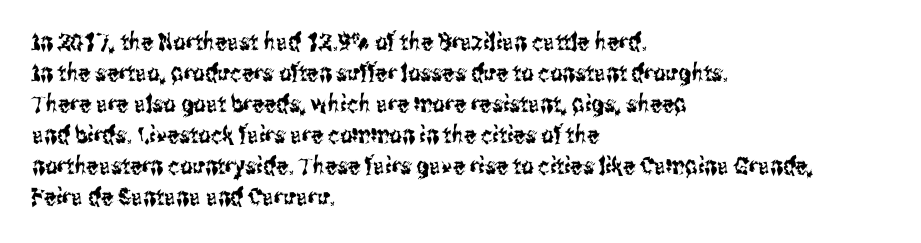
Q: Is the text italic (slanted)? A: No, it is upright.
Q: Is the text underlined? A: No.
Q: How is the paragraph aligned? A: Left-aligned.
Q: Is the spacing between letters normal or unusually wide? A: Normal.
Q: Is the spacing between lines tight, normal or loose? A: Normal.
